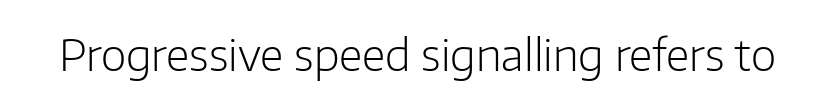
{"serif": "no", "italic": "no", "bold": "no", "weight": "light", "width": "normal", "stroke_contrast": "low", "x_height": "medium", "monospaced": "no", "underline": "no", "letter_spacing": "normal", "letter_spacing_em": 0.0, "glyph_px": 44}
